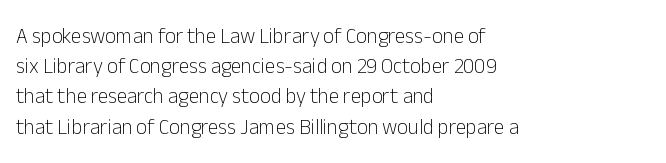
{"italic": "no", "bold": "no", "underline": "no", "align": "left", "line_spacing": "normal", "line_spacing_ratio": 1.44, "letter_spacing": "normal", "letter_spacing_em": 0.0, "glyph_px": 21}
